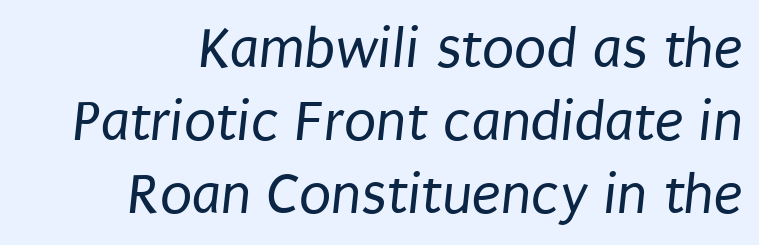
Here the designer chose a conventional face with non-uniform glyph widths. The passage shown is not bold in any degree. Nobody touched the tracking dial on this one. Type style note: lacks serifs. Any mark beneath the type? The region is blank. Which margin do the lines hug? The right one — the left edge is uneven.
